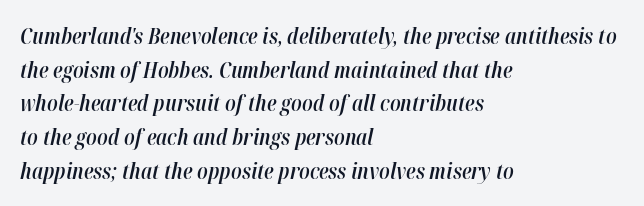
The image shows 22 px text type, italic (leaning right); set left-aligned, normal line spacing (1.53x), normal letter spacing, not underlined.
